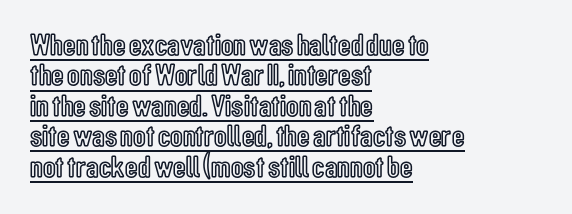
Q: Is the text italic (slanted)? A: No, it is upright.
Q: Is the text underlined? A: Yes.
Q: How is the paragraph aligned? A: Left-aligned.
Q: Is the spacing between letters normal or unusually wide? A: Normal.
Q: Is the spacing between lines tight, normal or loose? A: Tight.
Q: Width (condensed, normal, or wide)? A: Condensed.
Q: x-height? A: Medium.
Q: Monospaced? A: No.
